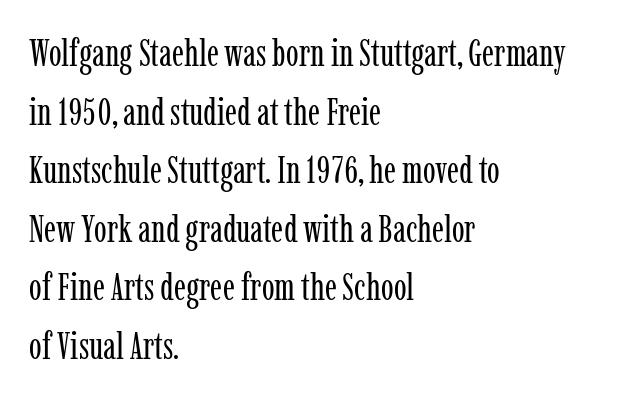
Q: Is the text bold? A: No.
Q: Is the text italic (slanted)? A: No, it is upright.
Q: Is the typeface a serif or a sans-serif typeface? A: Serif.
Q: Is the text underlined? A: No.
Q: How is the paragraph aligned? A: Left-aligned.
Q: Is the spacing between letters normal or unusually wide? A: Normal.
Q: Is the spacing between lines tight, normal or loose? A: Normal.
Q: Width (condensed, normal, or wide)? A: Condensed.
Q: Stroke contrast? A: Low.
Q: x-height? A: Medium.
Q: Monospaced? A: No.
